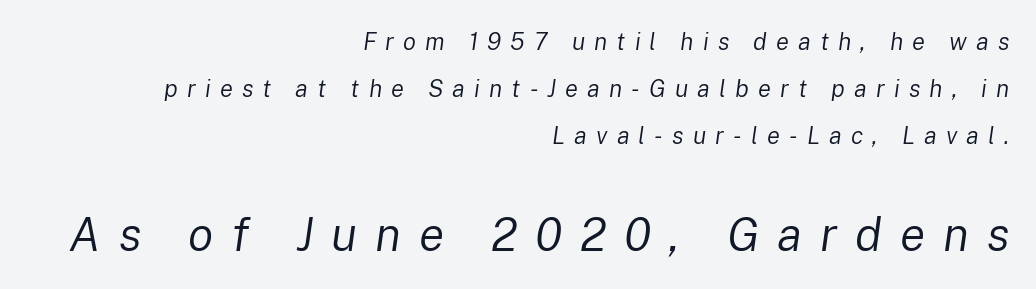
The image shows 47 px regular-weight type, italic (leaning right); set right-aligned, loose line spacing (1.96x), unusually wide letter spacing (+0.38 em), not underlined; the second (bottom) block is 1.96x larger; low stroke contrast and a medium x-height.
